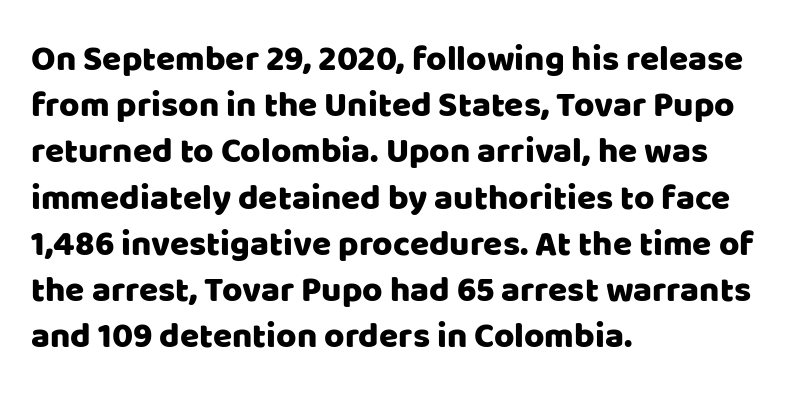
The image shows 35 px sans-serif type, upright; set left-aligned, normal line spacing (1.32x), normal letter spacing, not underlined; low stroke contrast and a large x-height.
